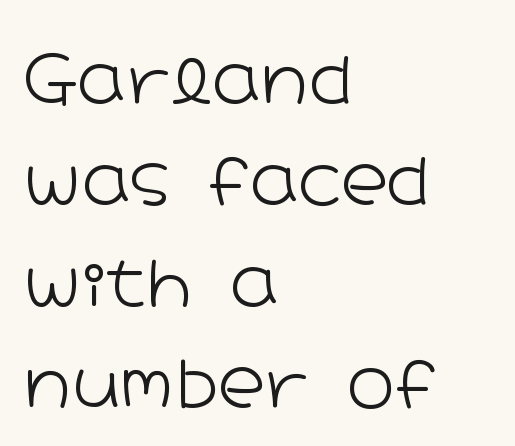
The paragraph shown leans on its left margin. Reading down the column, the eye jumps a familiar distance to each next line. Think standard paragraph weight, or any step lighter than that. The rendering uses natural spacing where letterforms have individual widths.
